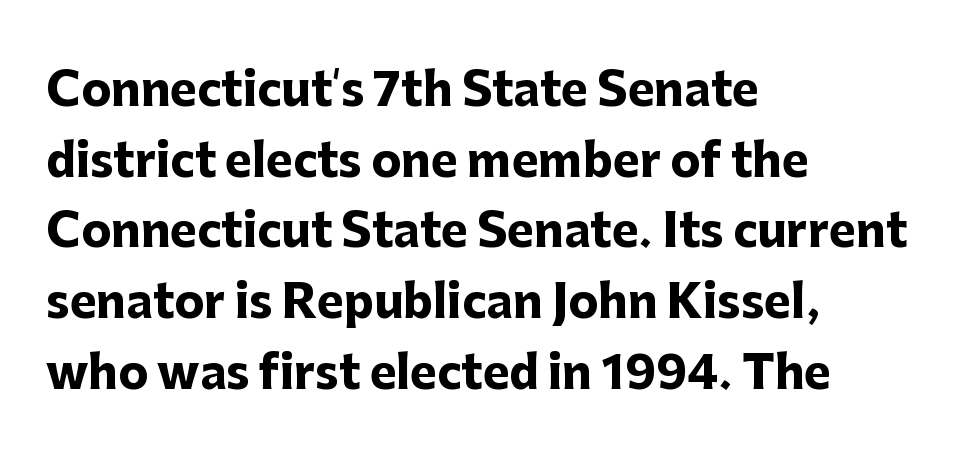
{"serif": "no", "italic": "no", "bold": "yes", "weight": "heavy", "width": "normal", "stroke_contrast": "low", "x_height": "medium", "monospaced": "no", "underline": "no", "align": "left", "line_spacing": "normal", "line_spacing_ratio": 1.57, "letter_spacing": "normal", "letter_spacing_em": 0.0, "glyph_px": 45}
